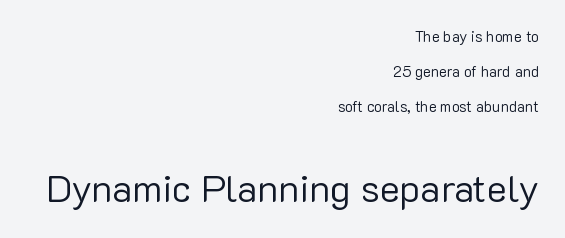
Q: Is the text bold? A: No.
Q: Is the text italic (slanted)? A: No, it is upright.
Q: Is the typeface a serif or a sans-serif typeface? A: Sans-serif.
Q: Is the text underlined? A: No.
Q: How is the paragraph aligned? A: Right-aligned.
Q: Is the spacing between letters normal or unusually wide? A: Normal.
Q: Is the spacing between lines tight, normal or loose? A: Loose.
Q: Which block of text is set in a larger size, the first (top) or the second (bottom)? A: The second (bottom) one.
Q: Width (condensed, normal, or wide)? A: Normal.
Q: Stroke contrast? A: Low.
Q: x-height? A: Medium.
Q: Monospaced? A: No.
